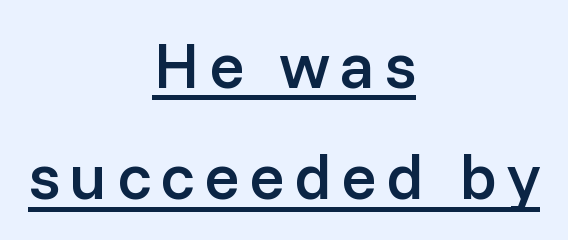
The image shows 65 px semibold sans-serif type, upright; set centered, line spacing 1.71x, underlined; low stroke contrast and a medium x-height.
